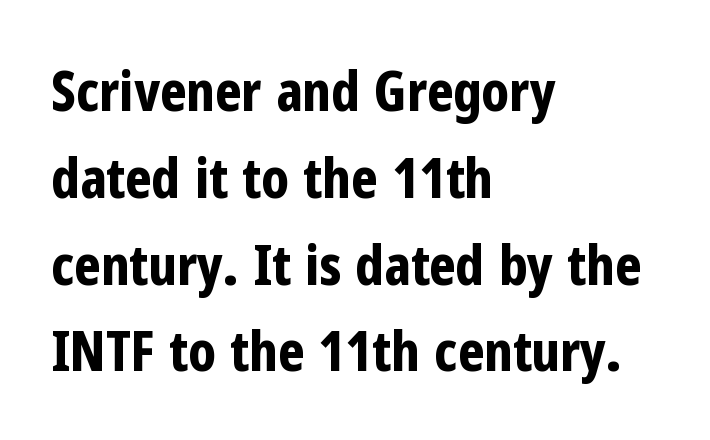
{"serif": "no", "italic": "no", "bold": "yes", "weight": "bold", "width": "condensed", "stroke_contrast": "low", "x_height": "medium", "monospaced": "no", "underline": "no", "align": "left", "line_spacing": "normal", "line_spacing_ratio": 1.55, "letter_spacing": "normal", "letter_spacing_em": 0.0, "glyph_px": 56}
